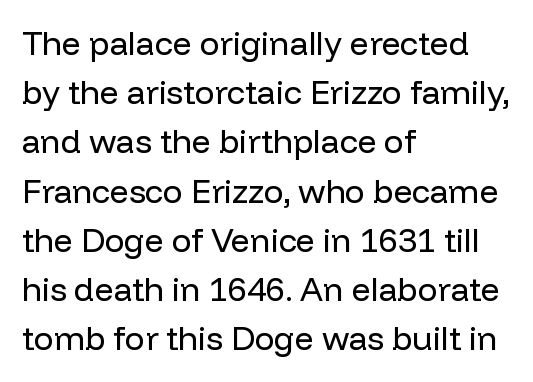
The image shows 33 px regular-weight sans-serif type, upright; set left-aligned, normal line spacing (1.49x), normal letter spacing, not underlined; low stroke contrast and a medium x-height.
